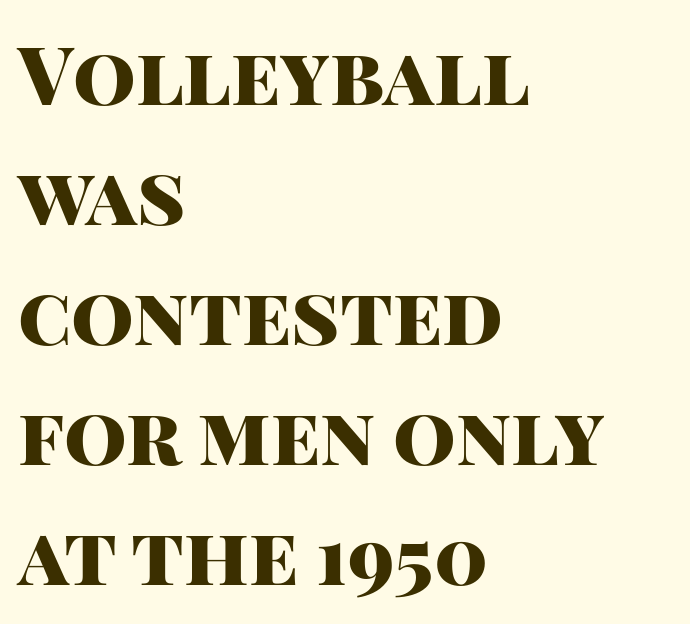
Q: Is the text bold? A: Yes.
Q: Is the text italic (slanted)? A: No, it is upright.
Q: Is the typeface a serif or a sans-serif typeface? A: Sans-serif.
Q: Is the text underlined? A: No.
Q: How is the paragraph aligned? A: Left-aligned.
Q: Is the spacing between letters normal or unusually wide? A: Normal.
Q: Is the spacing between lines tight, normal or loose? A: Normal.
Q: Width (condensed, normal, or wide)? A: Normal.
Q: Stroke contrast? A: High.
Q: x-height? A: Large.
Q: Monospaced? A: No.
